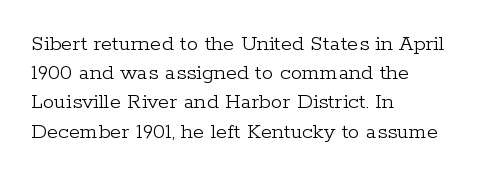
The image shows 23 px text type, upright; set left-aligned, normal line spacing (1.27x), normal letter spacing, not underlined.
